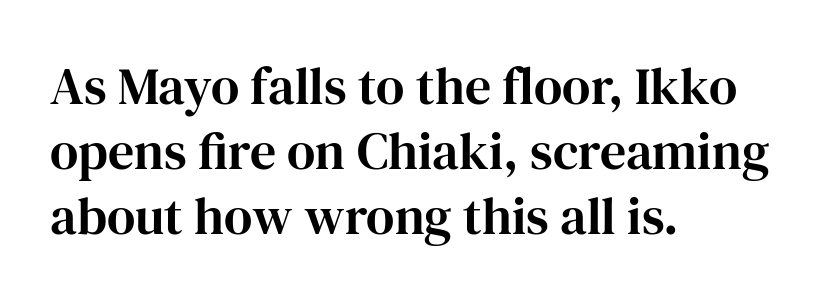
{"serif": "yes", "italic": "no", "width": "normal", "stroke_contrast": "high", "x_height": "medium", "monospaced": "no", "underline": "no", "align": "left", "line_spacing": "normal", "line_spacing_ratio": 1.25, "letter_spacing": "normal", "letter_spacing_em": 0.0, "glyph_px": 52}
